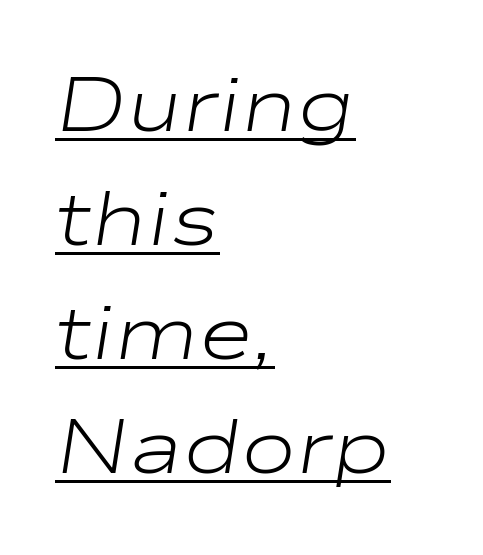
Q: Is the text bold? A: No.
Q: Is the text italic (slanted)? A: Yes, it leans right by about 9 degrees.
Q: Is the text underlined? A: Yes.
Q: How is the paragraph aligned? A: Left-aligned.
Q: Is the spacing between letters normal or unusually wide? A: Normal.
Q: Is the spacing between lines tight, normal or loose? A: Normal.
Q: Width (condensed, normal, or wide)? A: Wide.
Q: Stroke contrast? A: Low.
Q: x-height? A: Medium.
Q: Monospaced? A: No.
